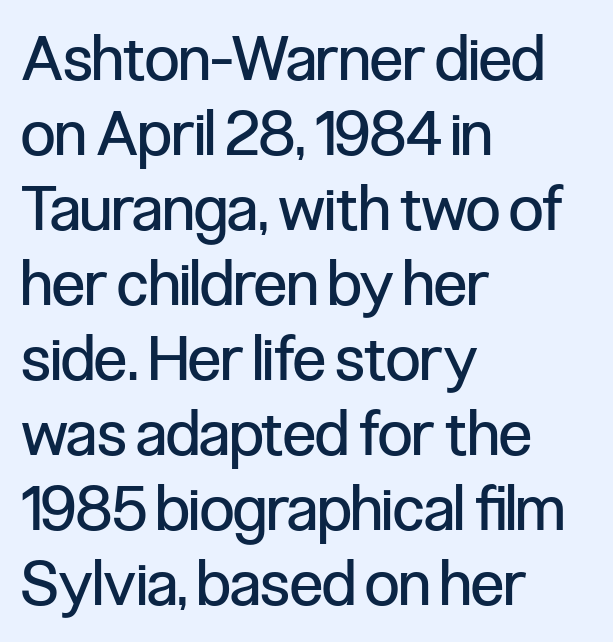
The rendering anchors every line to the left-hand side. You can tell it's not italic because the verticals are truly vertical. Each letter keeps its own natural width here, so spacing adapts to shape. The strip under each line holds only bare page.
